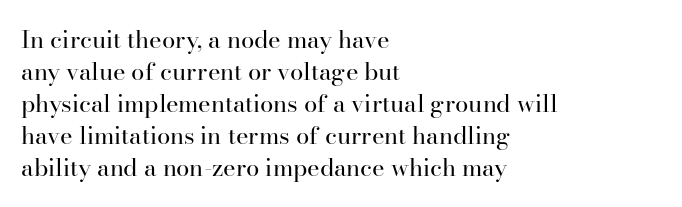
{"italic": "no", "bold": "no", "underline": "no", "align": "left", "line_spacing": "normal", "line_spacing_ratio": 1.33, "letter_spacing": "normal", "letter_spacing_em": 0.0, "glyph_px": 24}
